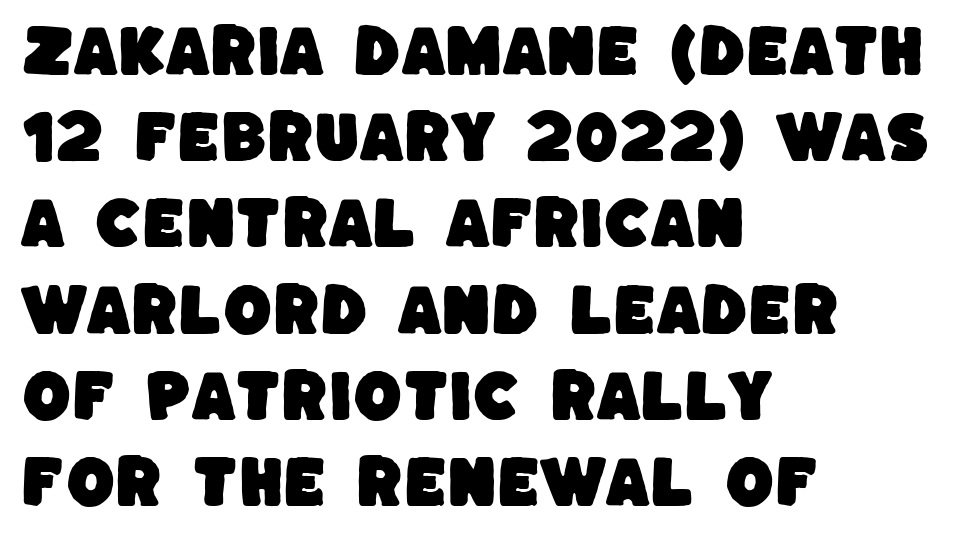
Q: Is the typeface a serif or a sans-serif typeface? A: Sans-serif.
Q: Is the text underlined? A: No.
Q: How is the paragraph aligned? A: Left-aligned.
Q: Is the spacing between letters normal or unusually wide? A: Normal.
Q: Is the spacing between lines tight, normal or loose? A: Normal.
Q: Width (condensed, normal, or wide)? A: Normal.
Q: Stroke contrast? A: Low.
Q: x-height? A: Large.
Q: Monospaced? A: No.
